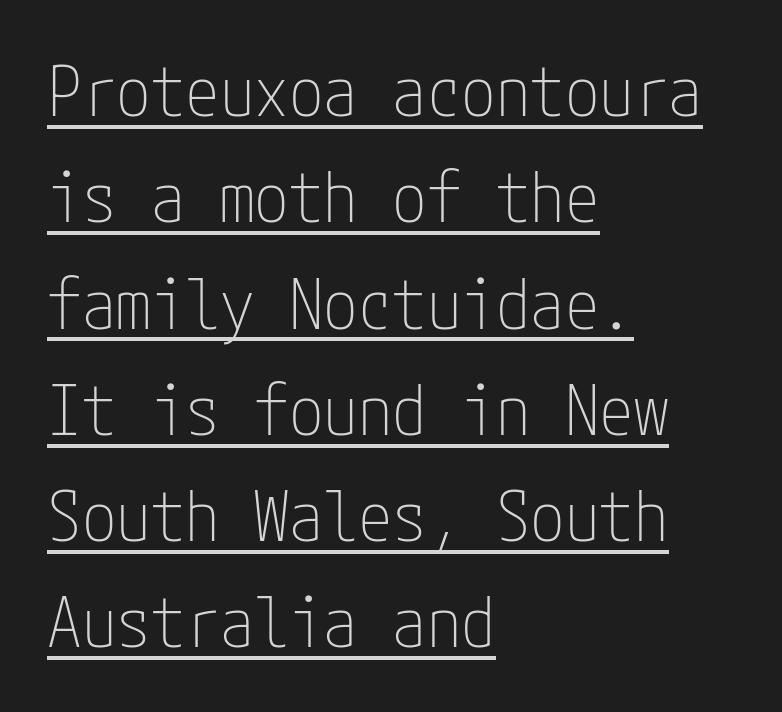
Unlike a traditional serif, this face leaves its strokes unadorned. The typesetter chose a ragged-right arrangement here. Honestly, the underline is the first thing you notice here. You could call the tracking neutral — neither tight nor loose. Regular leading.
